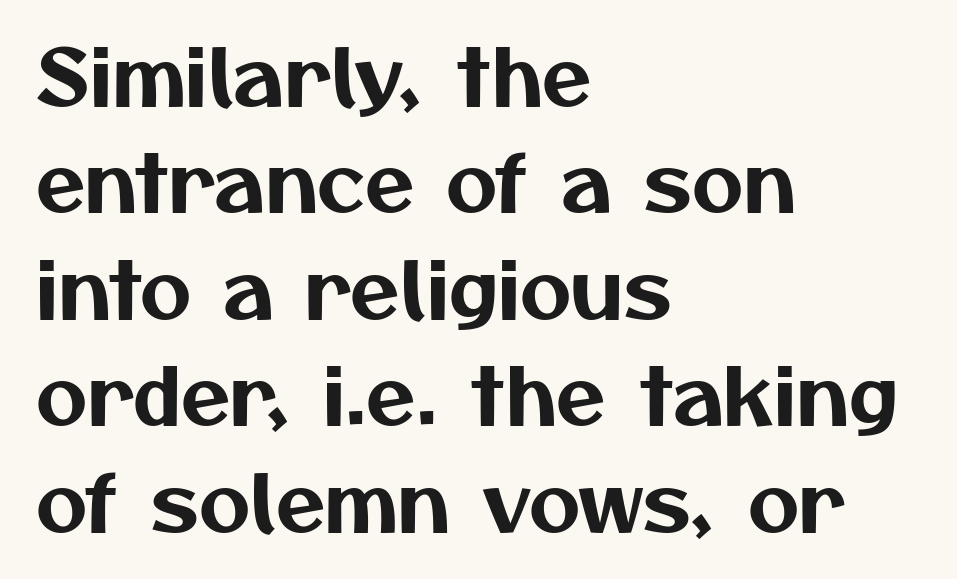
Q: Is the typeface a serif or a sans-serif typeface? A: Sans-serif.
Q: Is the text underlined? A: No.
Q: How is the paragraph aligned? A: Left-aligned.
Q: Is the spacing between letters normal or unusually wide? A: Normal.
Q: Is the spacing between lines tight, normal or loose? A: Normal.
Q: Width (condensed, normal, or wide)? A: Normal.
Q: Stroke contrast? A: Medium.
Q: x-height? A: Medium.
Q: Monospaced? A: No.
